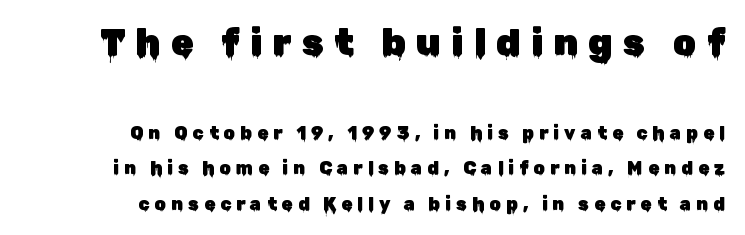
Teacher's note: observe the even right margin — that is flush-right alignment. Varying glyph widths throughout — classic text-font behaviour. Interline gaps are noticeably wide in this sample. Anything drawn beneath the words? Only blank space. The block sitting higher on the canvas is the one with enlarged characters.
